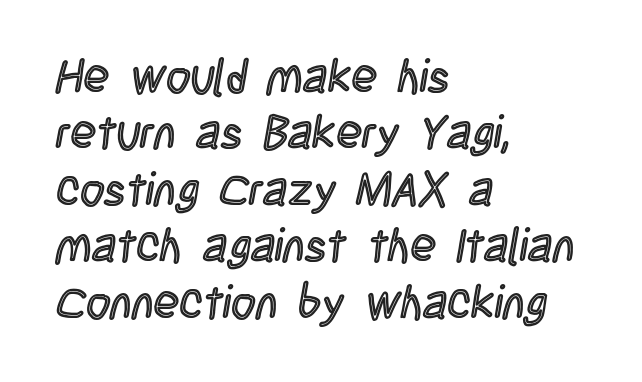
{"width": "condensed", "x_height": "large", "monospaced": "no", "underline": "no", "align": "left", "line_spacing_ratio": 1.2, "letter_spacing": "normal", "letter_spacing_em": 0.0, "glyph_px": 47}
